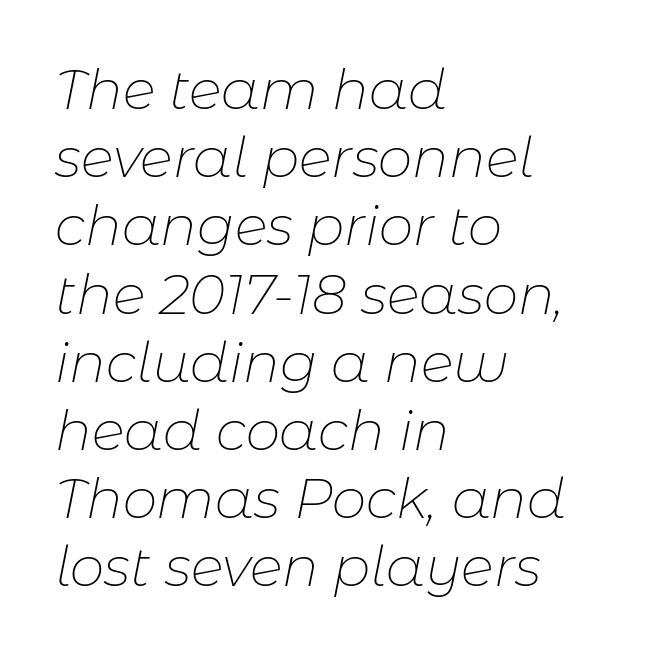
The words here are not underlined. The rendering anchors every line to the left-hand side. The passage shown is typed in a proportional face where columns would drift. The letters are slanted; this is an italic face.
